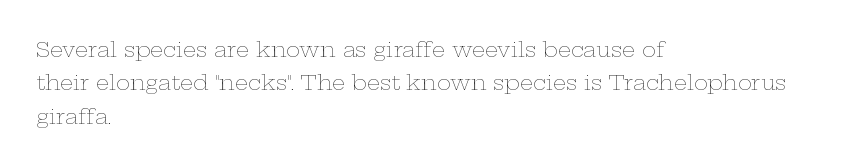
{"italic": "no", "bold": "no", "underline": "no", "align": "left", "line_spacing": "normal", "line_spacing_ratio": 1.59, "letter_spacing": "normal", "letter_spacing_em": 0.0, "glyph_px": 21}
